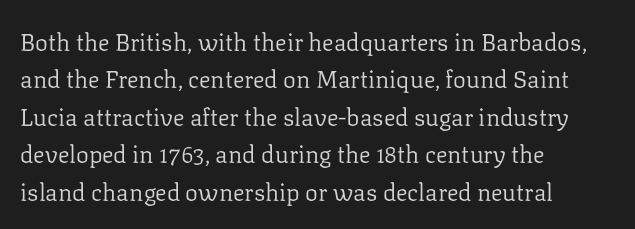
Evenly set lines give the paragraph a standard silhouette. Here the glyphs are tracked normally, forming tight word shapes. Rule under the text: the space is simply empty. Italic? Not at all — the glyphs are vertical. These glyphs show unthickened strokes, regular width or finer.
